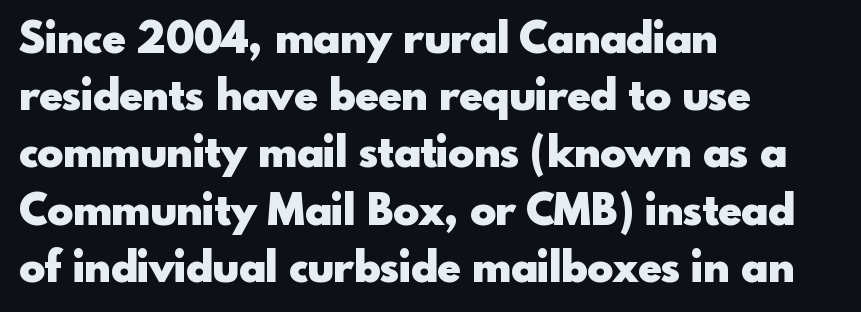
Q: Is the text bold? A: Yes.
Q: Is the text italic (slanted)? A: No, it is upright.
Q: Is the typeface a serif or a sans-serif typeface? A: Sans-serif.
Q: Is the text underlined? A: No.
Q: How is the paragraph aligned? A: Left-aligned.
Q: Is the spacing between letters normal or unusually wide? A: Normal.
Q: Is the spacing between lines tight, normal or loose? A: Normal.
Q: Width (condensed, normal, or wide)? A: Normal.
Q: x-height? A: Small.
Q: Monospaced? A: No.
